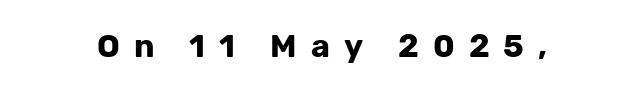
The image shows 32 px bold sans-serif type, upright; set unusually wide letter spacing (+0.44 em), not underlined; low stroke contrast and a medium x-height.
